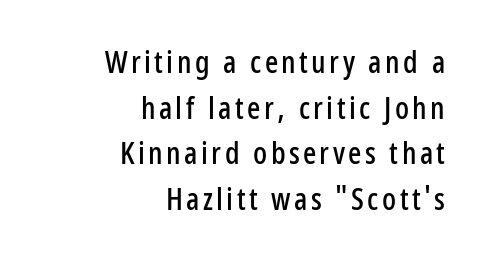
Q: Is the text italic (slanted)? A: No, it is upright.
Q: Is the typeface a serif or a sans-serif typeface? A: Sans-serif.
Q: Is the text underlined? A: No.
Q: How is the paragraph aligned? A: Right-aligned.
Q: Is the spacing between lines tight, normal or loose? A: Normal.
Q: Width (condensed, normal, or wide)? A: Condensed.
Q: Stroke contrast? A: Low.
Q: x-height? A: Medium.
Q: Monospaced? A: No.
